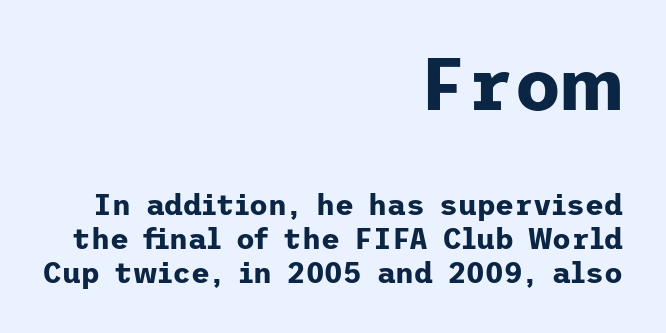
Q: Is the text bold? A: Yes.
Q: Is the text italic (slanted)? A: No, it is upright.
Q: Is the typeface a serif or a sans-serif typeface? A: Sans-serif.
Q: Is the text underlined? A: No.
Q: How is the paragraph aligned? A: Right-aligned.
Q: Is the spacing between letters normal or unusually wide? A: Normal.
Q: Which block of text is set in a larger size, the first (top) or the second (bottom)? A: The first (top) one.
Q: Width (condensed, normal, or wide)? A: Normal.
Q: Stroke contrast? A: Low.
Q: x-height? A: Medium.
